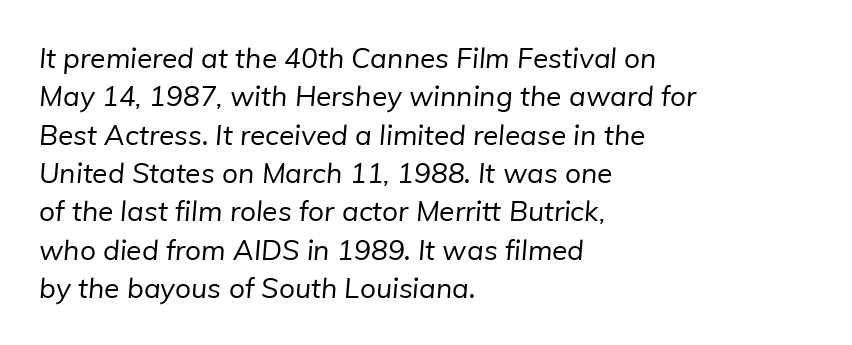
{"serif": "no", "bold": "no", "weight": "regular", "width": "normal", "stroke_contrast": "low", "x_height": "medium", "monospaced": "no", "underline": "no", "align": "left", "line_spacing": "normal", "line_spacing_ratio": 1.37, "letter_spacing": "normal", "letter_spacing_em": 0.0, "glyph_px": 28}
